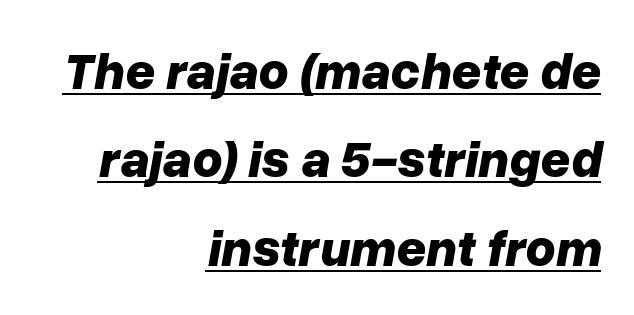
Leading: standard. Proportional: the letters do not fall into vertical columns. These lines stack with their right ends in a neat column. Nothing unusual about the tracking: characters are spaced as the font intends. This sample uses an oblique cut, with every glyph tilted off the vertical. A continuous stroke trails under the words, as in a hyperlink.
